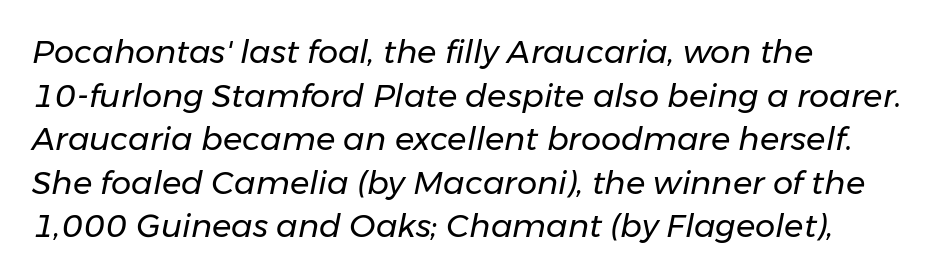
The image shows 32 px regular-weight type, italic (leaning right); set left-aligned, normal line spacing (1.36x), normal letter spacing, not underlined; low stroke contrast and a medium x-height.
